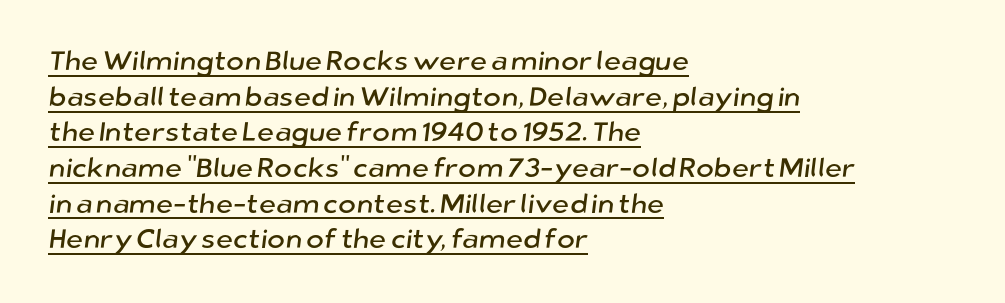
Q: Is the text underlined? A: Yes.
Q: How is the paragraph aligned? A: Left-aligned.
Q: Is the spacing between letters normal or unusually wide? A: Normal.
Q: Is the spacing between lines tight, normal or loose? A: Normal.
